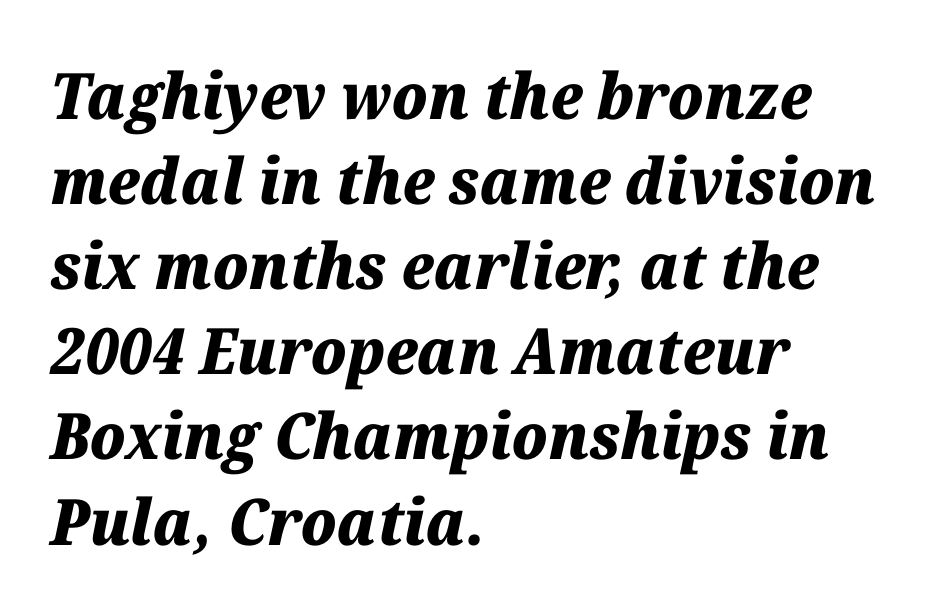
The image shows 64 px heavy type, italic (leaning right); set left-aligned, normal line spacing (1.33x), normal letter spacing, not underlined; medium stroke contrast and a medium x-height.
